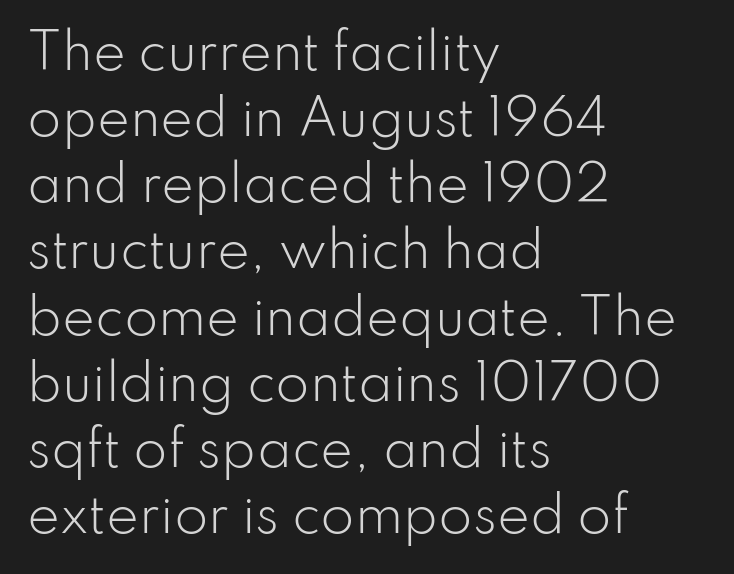
Q: Is the text bold? A: No.
Q: Is the text italic (slanted)? A: No, it is upright.
Q: Is the typeface a serif or a sans-serif typeface? A: Sans-serif.
Q: Is the text underlined? A: No.
Q: How is the paragraph aligned? A: Left-aligned.
Q: Is the spacing between letters normal or unusually wide? A: Normal.
Q: Is the spacing between lines tight, normal or loose? A: Normal.
Q: Width (condensed, normal, or wide)? A: Normal.
Q: Stroke contrast? A: Low.
Q: x-height? A: Small.
Q: Monospaced? A: No.
